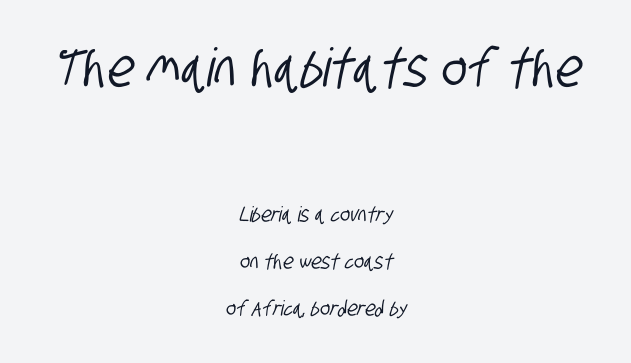
{"serif": "no", "width": "condensed", "stroke_contrast": "low", "x_height": "large", "monospaced": "no", "underline": "no", "align": "center", "line_spacing": "loose", "line_spacing_ratio": 2.25, "letter_spacing": "normal", "letter_spacing_em": 0.0, "larger_block": "first", "size_ratio": 2.52, "glyph_px": 53}
